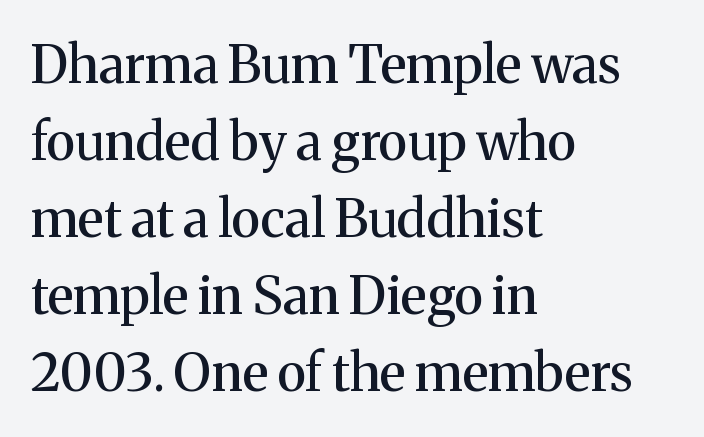
The ragged edge is on the right, which tells us the setting is flush left. Notice how descenders clear the ascenders below comfortably — that's standard leading. These lines keep a tight, regular rhythm from letter to letter. Any mark beneath the type? The region is blank. Posture: vertical. You could not count columns in this text — the font is proportionally spaced.
